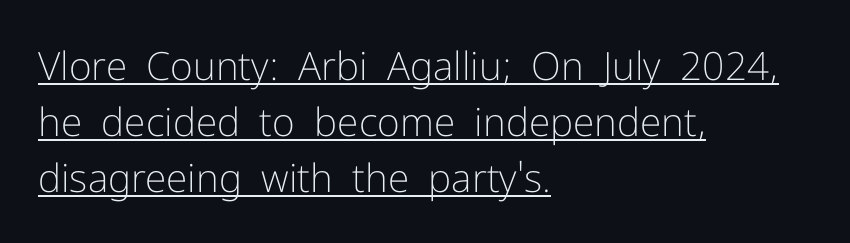
{"serif": "no", "italic": "no", "bold": "no", "weight": "light", "width": "normal", "stroke_contrast": "low", "x_height": "medium", "monospaced": "no", "underline": "yes", "align": "left", "line_spacing": "normal", "line_spacing_ratio": 1.44, "letter_spacing": "normal", "letter_spacing_em": 0.0, "glyph_px": 39}
